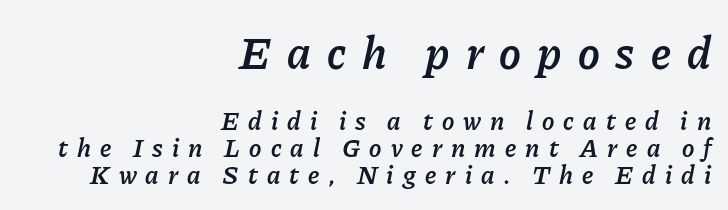
Q: Is the text bold? A: Semi-bold.
Q: Is the text italic (slanted)? A: Yes, it leans right by about 11 degrees.
Q: Is the text underlined? A: No.
Q: How is the paragraph aligned? A: Right-aligned.
Q: Is the spacing between letters normal or unusually wide? A: Unusually wide.
Q: Is the spacing between lines tight, normal or loose? A: Tight.
Q: Which block of text is set in a larger size, the first (top) or the second (bottom)? A: The first (top) one.
Q: Width (condensed, normal, or wide)? A: Normal.
Q: Stroke contrast? A: Low.
Q: x-height? A: Medium.
Q: Monospaced? A: No.
